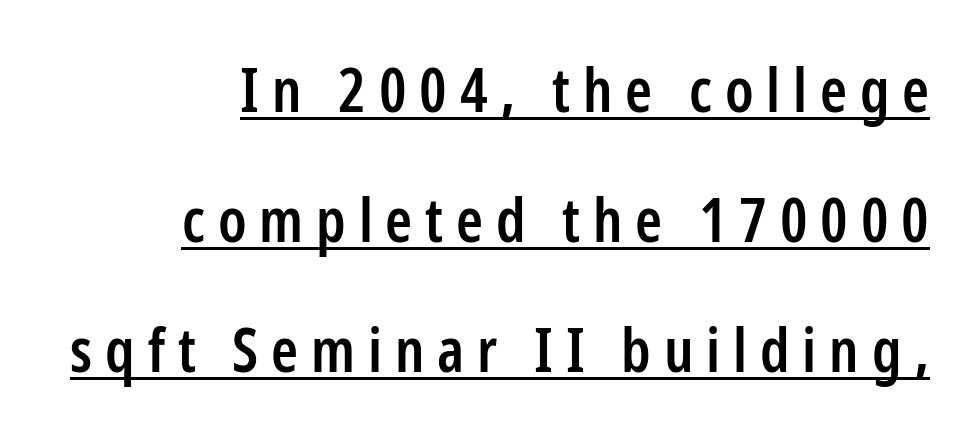
The image shows 61 px semibold, condensed sans-serif type, upright; set right-aligned, loose line spacing (2.13x), unusually wide letter spacing (+0.21 em), underlined; low stroke contrast and a medium x-height.
